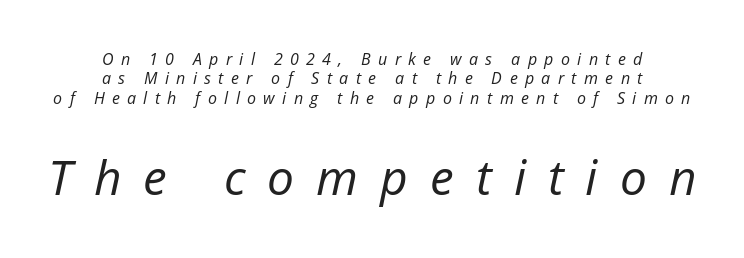
The image shows 48 px regular-weight type, italic (leaning right); set centered, line spacing 1.21x, unusually wide letter spacing (+0.46 em), not underlined; the second (bottom) block is 3.0x larger; low stroke contrast and a medium x-height.
